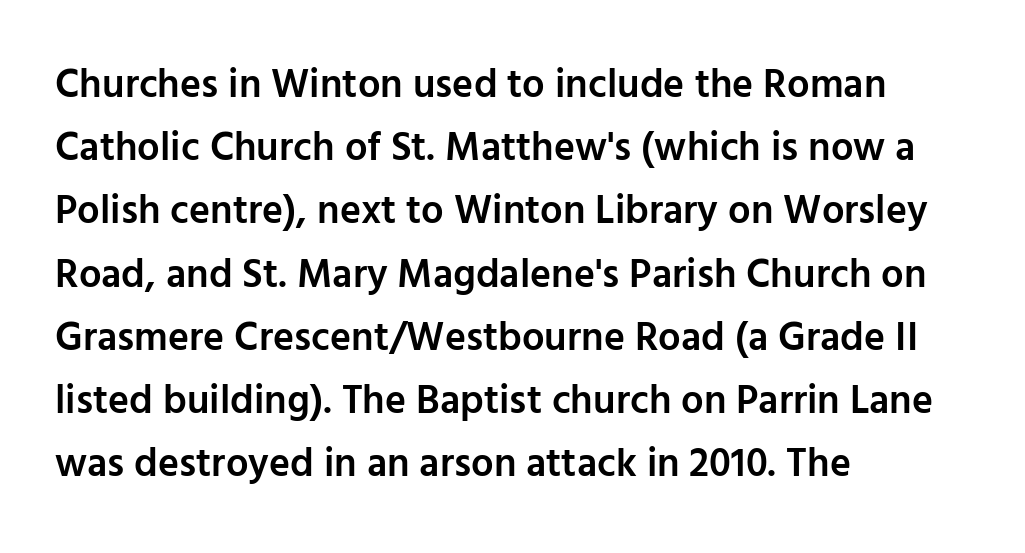
Q: Is the text bold? A: Semi-bold.
Q: Is the text italic (slanted)? A: No, it is upright.
Q: Is the typeface a serif or a sans-serif typeface? A: Sans-serif.
Q: Is the text underlined? A: No.
Q: How is the paragraph aligned? A: Left-aligned.
Q: Is the spacing between letters normal or unusually wide? A: Normal.
Q: Is the spacing between lines tight, normal or loose? A: Normal.
Q: Width (condensed, normal, or wide)? A: Normal.
Q: Stroke contrast? A: Low.
Q: x-height? A: Medium.
Q: Monospaced? A: No.
